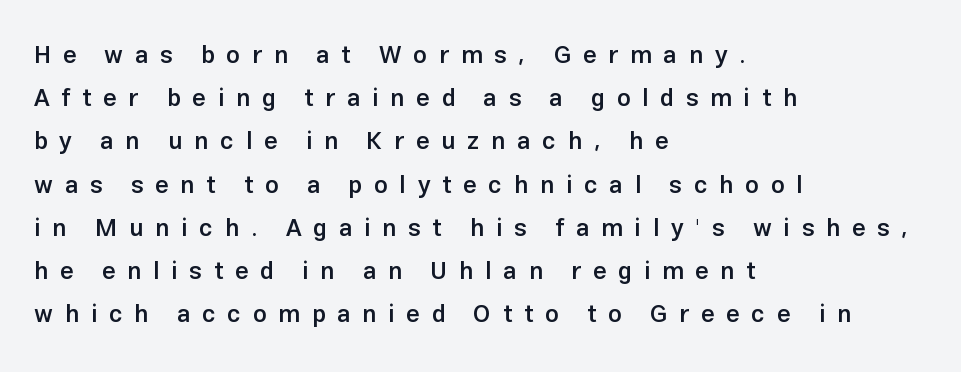
The image shows 24 px text type, upright; set left-aligned, line spacing 1.8x, unusually wide letter spacing (+0.49 em), not underlined.
